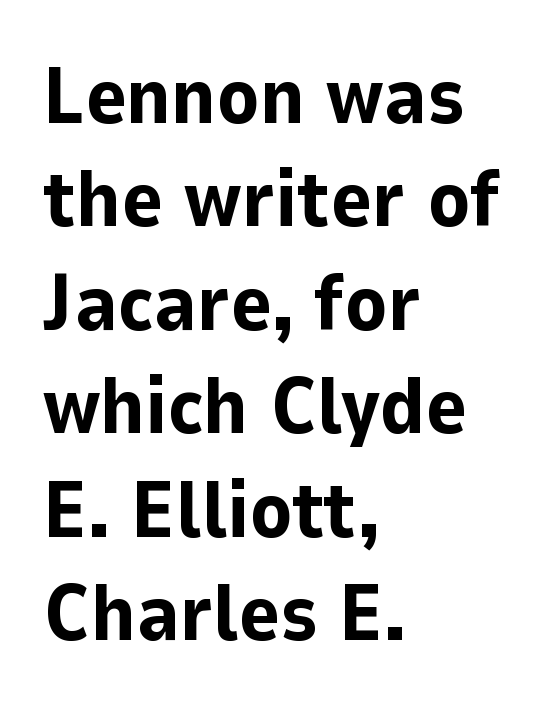
Q: Is the text bold? A: Yes.
Q: Is the text italic (slanted)? A: No, it is upright.
Q: Is the typeface a serif or a sans-serif typeface? A: Sans-serif.
Q: Is the text underlined? A: No.
Q: How is the paragraph aligned? A: Left-aligned.
Q: Is the spacing between letters normal or unusually wide? A: Normal.
Q: Is the spacing between lines tight, normal or loose? A: Normal.
Q: Width (condensed, normal, or wide)? A: Normal.
Q: Stroke contrast? A: Low.
Q: x-height? A: Medium.
Q: Monospaced? A: No.
